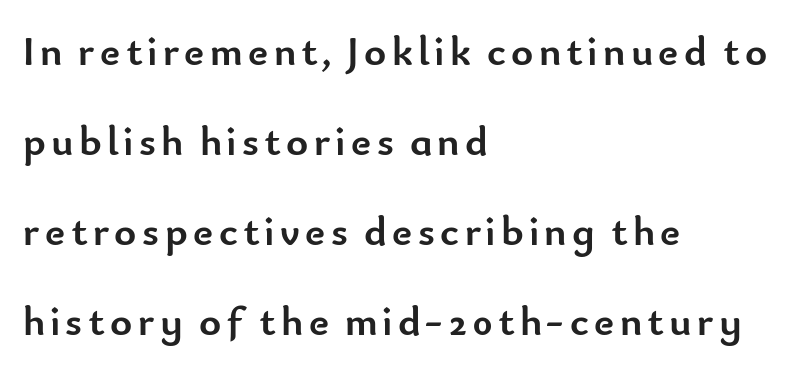
The space directly below the letters is spotless. The passage is arranged the way most books set body copy — flush left. Horizontal bands of white between lines are thick stripes. Spacing verdict: proportional, widths tailored to each character.
